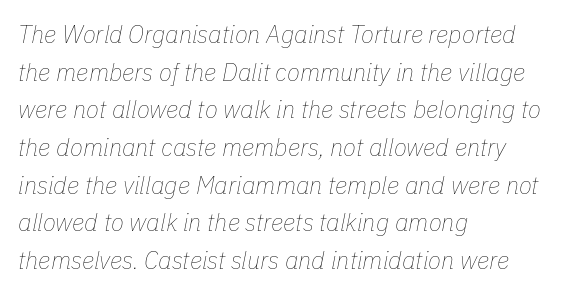
Q: Is the text bold? A: No.
Q: Is the text italic (slanted)? A: Yes, it leans right by about 11 degrees.
Q: Is the text underlined? A: No.
Q: How is the paragraph aligned? A: Left-aligned.
Q: Is the spacing between letters normal or unusually wide? A: Normal.
Q: Is the spacing between lines tight, normal or loose? A: Normal.
